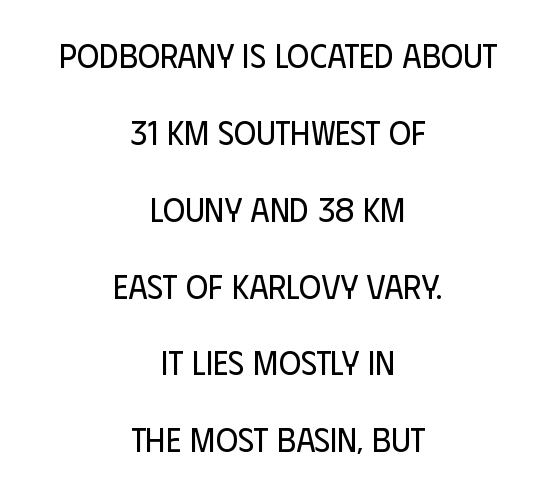
The image shows 34 px regular-weight, condensed sans-serif type, upright; set centered, loose line spacing (2.26x), normal letter spacing, not underlined; low stroke contrast and a large x-height.
